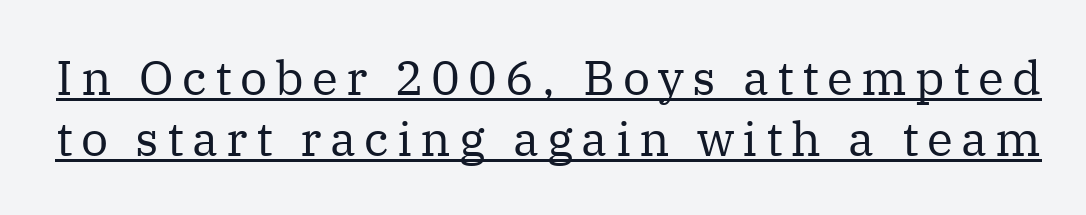
The image shows 48 px regular-weight serif type, upright; set normal line spacing (1.27x), underlined; medium stroke contrast and a medium x-height.
